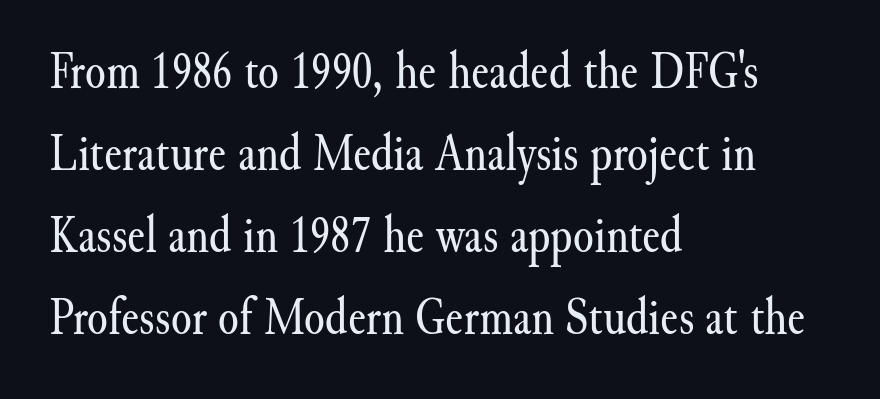
{"serif": "yes", "italic": "no", "bold": "no", "weight": "regular", "width": "normal", "stroke_contrast": "medium", "x_height": "small", "monospaced": "no", "underline": "no", "align": "left", "line_spacing": "normal", "line_spacing_ratio": 1.55, "letter_spacing": "normal", "letter_spacing_em": 0.0, "glyph_px": 53}
